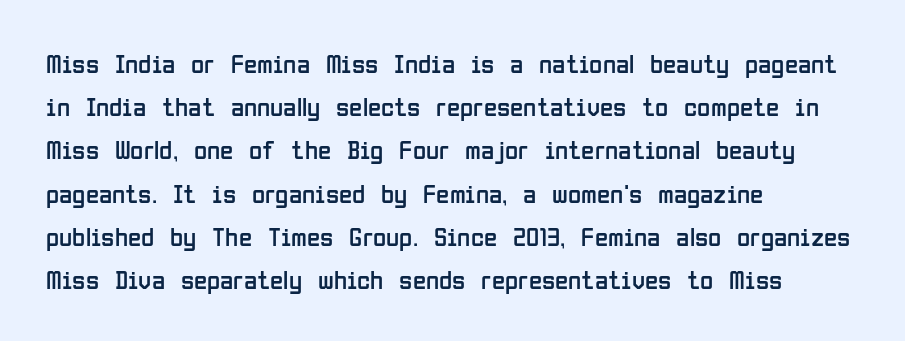
The image shows 27 px text type, upright; set left-aligned, normal line spacing (1.6x), normal letter spacing, not underlined.
